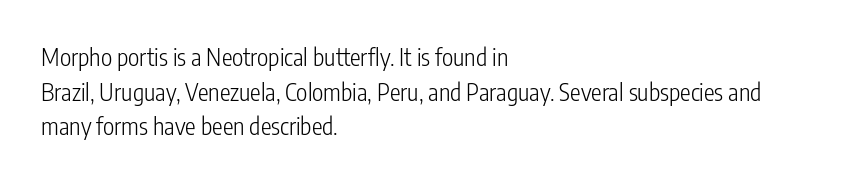
Regarding leading, the lines here are spaced in the standard way. The letters look calm and open, with moderate or lighter stems. Layout note: lines flush left. The rendering keeps characters at their native spacing. The lettering stays uniformly vertical, giving the passage a roman look. Underline: absent.
